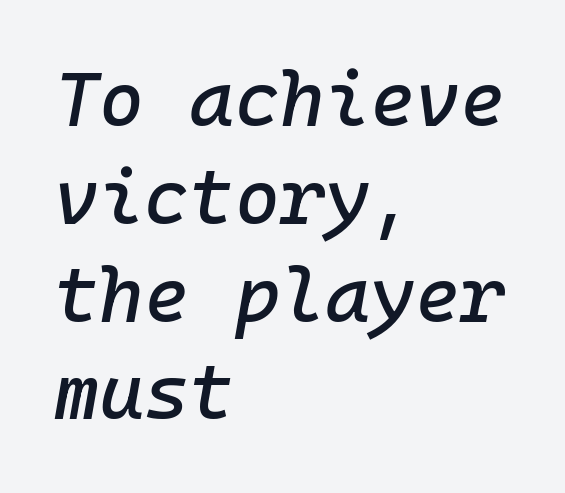
Q: Is the text italic (slanted)? A: Yes, it leans right by about 10 degrees.
Q: Is the text underlined? A: No.
Q: How is the paragraph aligned? A: Left-aligned.
Q: Is the spacing between letters normal or unusually wide? A: Normal.
Q: Is the spacing between lines tight, normal or loose? A: Normal.
Q: Width (condensed, normal, or wide)? A: Normal.
Q: Stroke contrast? A: Low.
Q: x-height? A: Medium.
